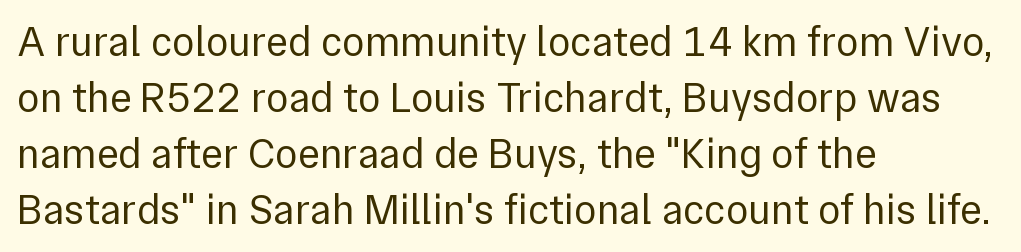
{"serif": "no", "italic": "no", "bold": "no", "weight": "regular", "width": "normal", "x_height": "medium", "monospaced": "no", "underline": "no", "align": "left", "line_spacing": "normal", "line_spacing_ratio": 1.33, "letter_spacing": "normal", "letter_spacing_em": 0.0, "glyph_px": 42}
